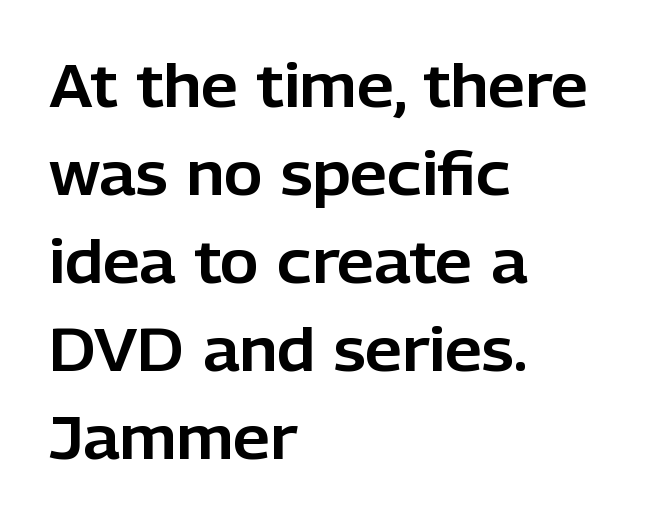
Descenders hang freely into open space. Normally led — the rows are evenly, conventionally spaced. Letter spacing: default. A classic flush-left, rag-right setting is used for this passage. Nope, not italic — everything's standing straight.
